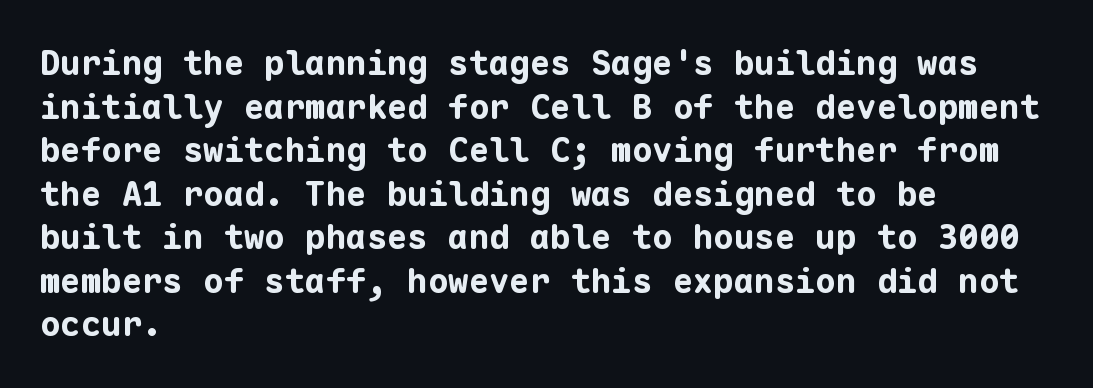
{"serif": "no", "italic": "no", "bold": "yes", "weight": "bold", "width": "normal", "stroke_contrast": "low", "x_height": "medium", "monospaced": "yes", "underline": "no", "align": "left", "line_spacing": "normal", "line_spacing_ratio": 1.28, "letter_spacing": "normal", "letter_spacing_em": 0.0, "glyph_px": 34}
